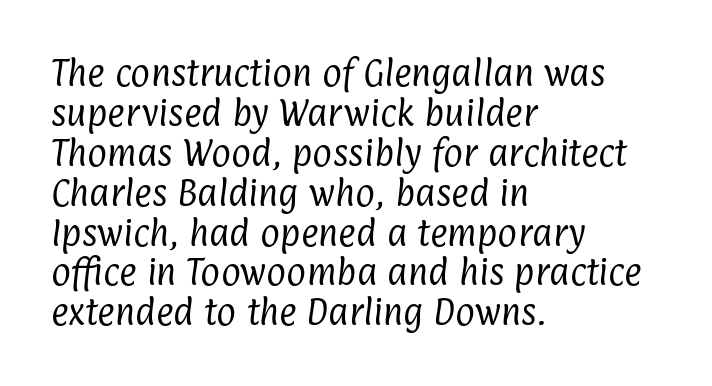
The image shows 30 px regular-weight, condensed sans-serif type; set left-aligned, normal line spacing (1.33x), normal letter spacing, not underlined; low stroke contrast and a medium x-height.
